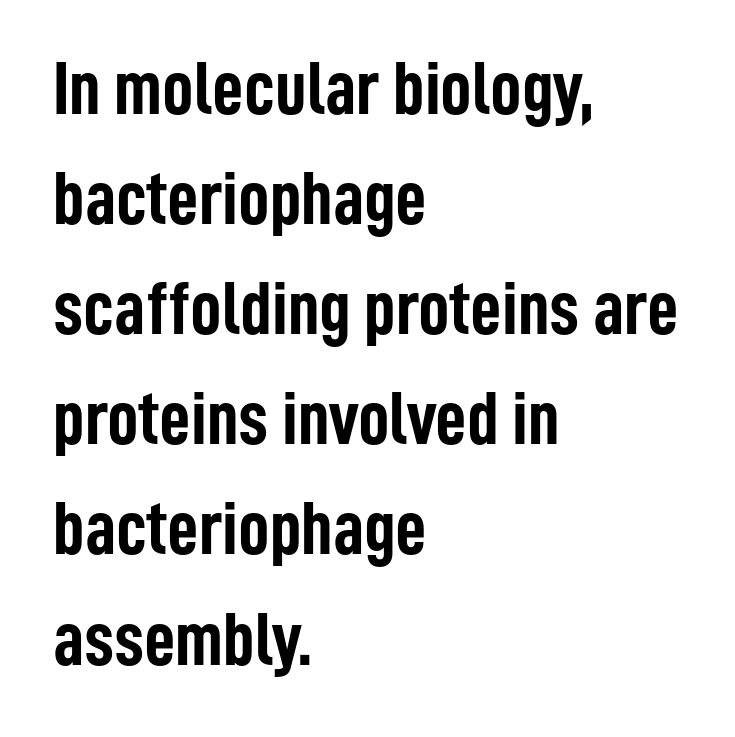
{"serif": "no", "italic": "no", "bold": "yes", "weight": "semibold", "width": "condensed", "stroke_contrast": "low", "x_height": "medium", "monospaced": "no", "underline": "no", "align": "left", "line_spacing": "normal", "line_spacing_ratio": 1.43, "letter_spacing": "normal", "letter_spacing_em": 0.0, "glyph_px": 77}
